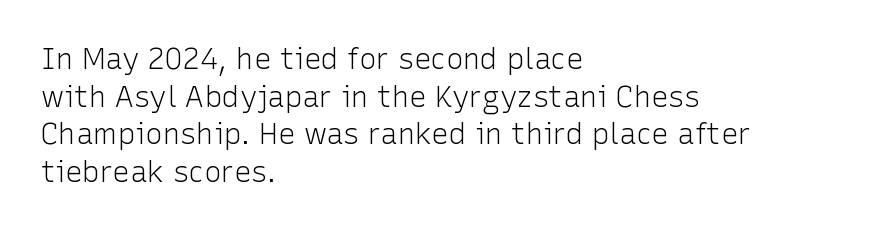
Q: Is the text bold? A: No.
Q: Is the text italic (slanted)? A: No, it is upright.
Q: Is the typeface a serif or a sans-serif typeface? A: Sans-serif.
Q: Is the text underlined? A: No.
Q: How is the paragraph aligned? A: Left-aligned.
Q: Is the spacing between letters normal or unusually wide? A: Normal.
Q: Is the spacing between lines tight, normal or loose? A: Normal.
Q: Width (condensed, normal, or wide)? A: Normal.
Q: Stroke contrast? A: Low.
Q: x-height? A: Medium.
Q: Monospaced? A: No.
